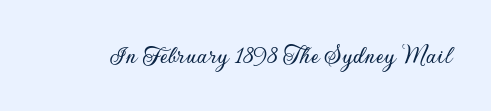
The image shows 27 px text type; set normal letter spacing, not underlined.
